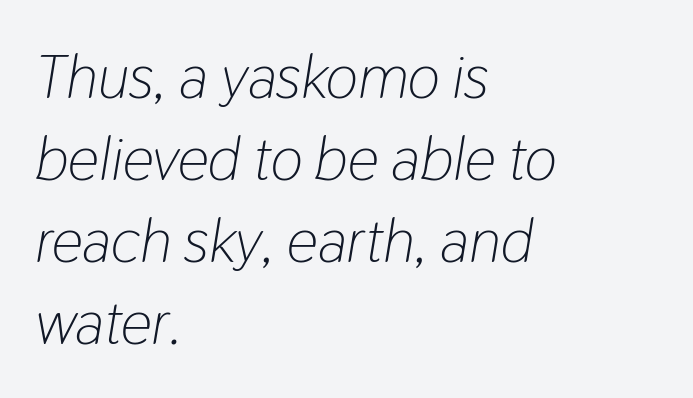
Is the type slanted? Yes — the strokes lean at a clear angle. Compared with a typical body face, this is equally light or lighter still. The baseline area is clear. Leading: standard. Proportional: the letters do not fall into vertical columns.
